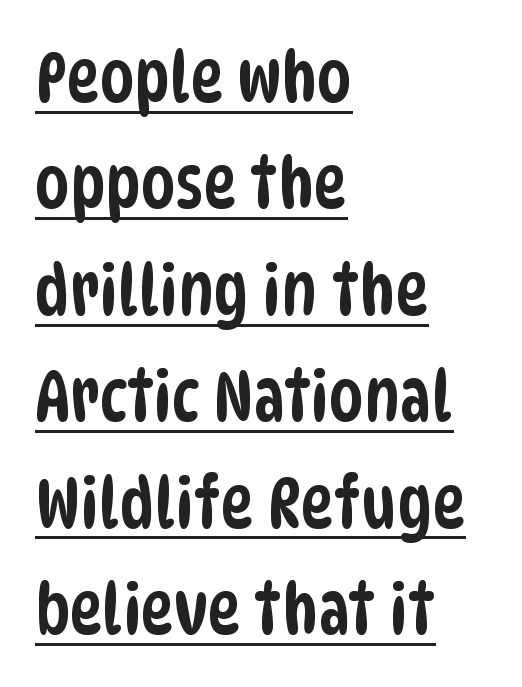
The image shows 70 px condensed sans-serif type; set left-aligned, normal line spacing (1.52x), normal letter spacing, underlined; low stroke contrast and a large x-height.
